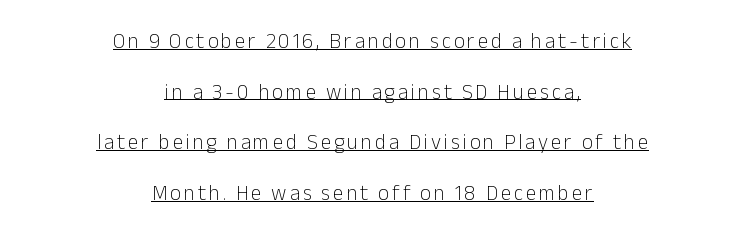
The image shows 21 px text type, upright; set centered, loose line spacing (2.41x), underlined.
